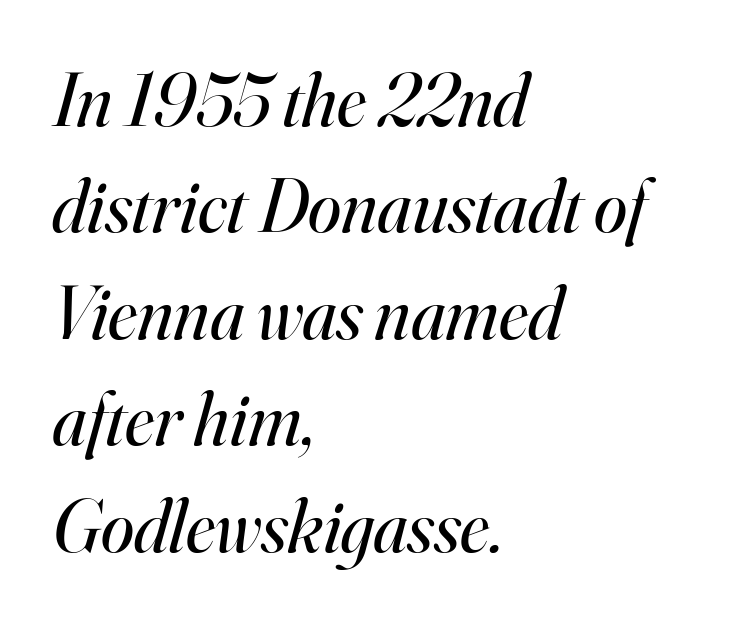
Reading down the block, your eye returns to a fixed left position each line. The horizontal fit of the characters is conventional and even. Descenders are the only things crossing below the line. You could not count columns in this text — the font is proportionally spaced. Examine the stroke ends and you'll spot serifs. Whoever set this chose a conventional vertical rhythm.
